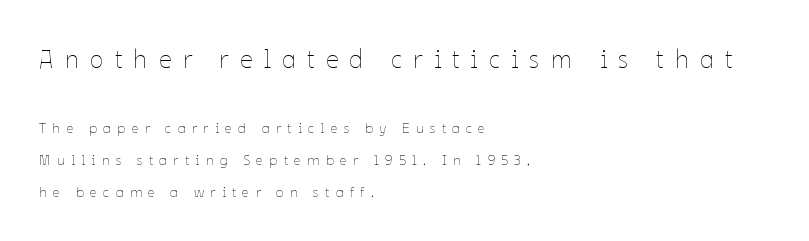
The image shows 25 px text type, upright; set left-aligned, loose line spacing (2.31x), unusually wide letter spacing (+0.45 em), not underlined; the first (top) block is 1.79x larger.
